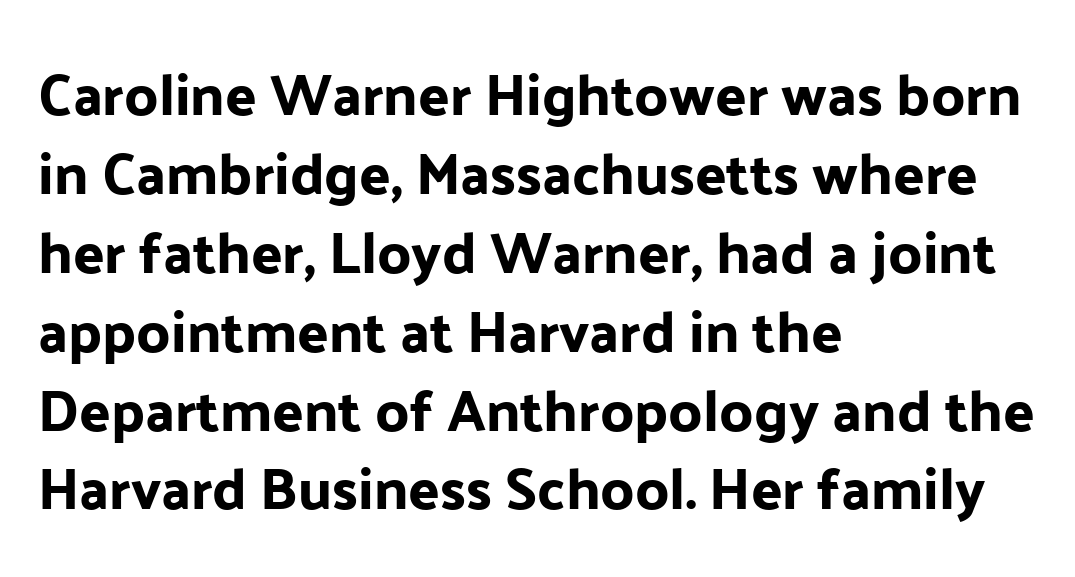
Q: Is the text italic (slanted)? A: No, it is upright.
Q: Is the typeface a serif or a sans-serif typeface? A: Sans-serif.
Q: Is the text underlined? A: No.
Q: How is the paragraph aligned? A: Left-aligned.
Q: Is the spacing between letters normal or unusually wide? A: Normal.
Q: Is the spacing between lines tight, normal or loose? A: Normal.
Q: Width (condensed, normal, or wide)? A: Normal.
Q: Stroke contrast? A: Low.
Q: x-height? A: Medium.
Q: Monospaced? A: No.
